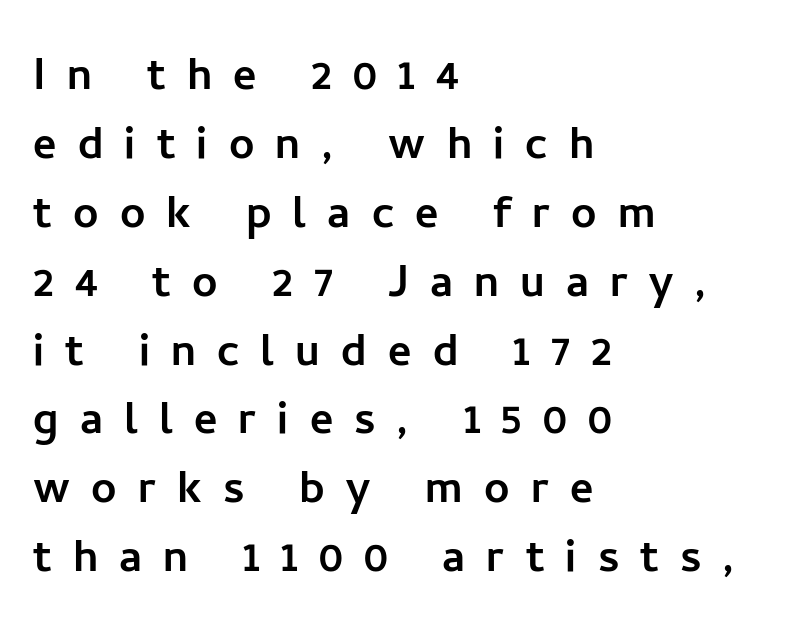
{"serif": "no", "italic": "no", "width": "normal", "stroke_contrast": "low", "x_height": "medium", "monospaced": "no", "underline": "no", "align": "left", "line_spacing_ratio": 1.23, "letter_spacing": "wide", "letter_spacing_em": 0.38, "glyph_px": 56}
